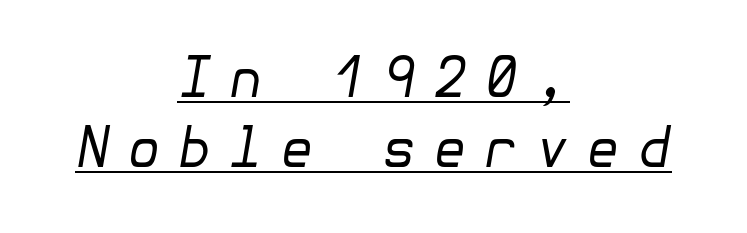
Q: Is the text bold? A: No.
Q: Is the text italic (slanted)? A: Yes, it leans right by about 10 degrees.
Q: Is the text underlined? A: Yes.
Q: How is the paragraph aligned? A: Centered.
Q: Is the spacing between letters normal or unusually wide? A: Unusually wide.
Q: Is the spacing between lines tight, normal or loose? A: Normal.
Q: Width (condensed, normal, or wide)? A: Normal.
Q: Stroke contrast? A: Low.
Q: x-height? A: Medium.
